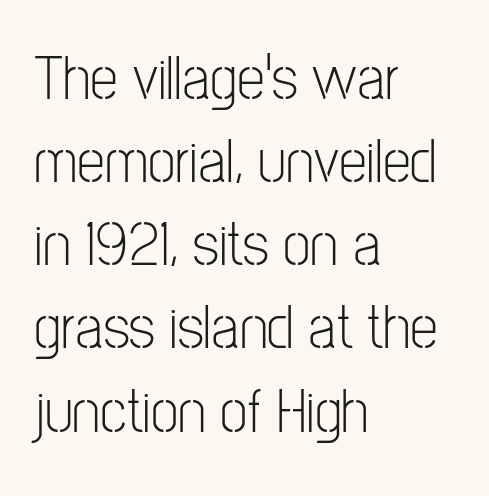
{"serif": "no", "italic": "no", "bold": "no", "weight": "light", "width": "condensed", "stroke_contrast": "low", "x_height": "medium", "monospaced": "no", "underline": "no", "align": "left", "line_spacing": "normal", "line_spacing_ratio": 1.32, "letter_spacing": "normal", "letter_spacing_em": 0.0, "glyph_px": 63}
